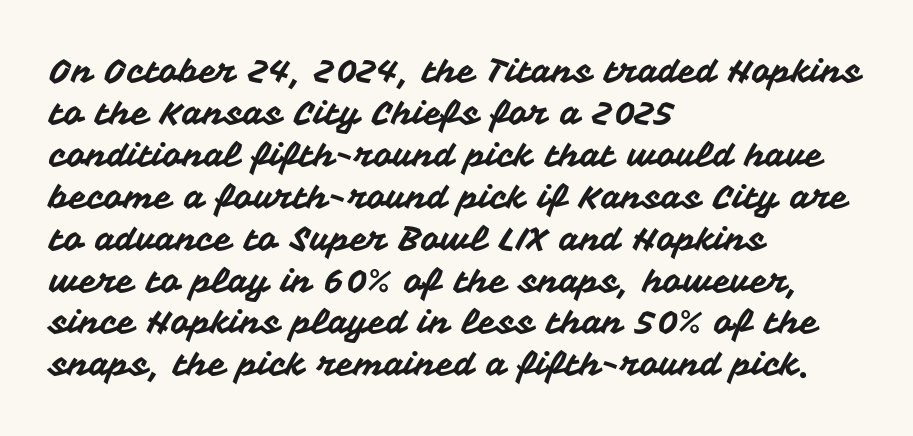
Q: Is the text italic (slanted)? A: Yes.
Q: Is the typeface a serif or a sans-serif typeface? A: Sans-serif.
Q: Is the text underlined? A: No.
Q: How is the paragraph aligned? A: Left-aligned.
Q: Is the spacing between letters normal or unusually wide? A: Normal.
Q: Is the spacing between lines tight, normal or loose? A: Normal.
Q: Width (condensed, normal, or wide)? A: Normal.
Q: Stroke contrast? A: Medium.
Q: x-height? A: Medium.
Q: Monospaced? A: No.
